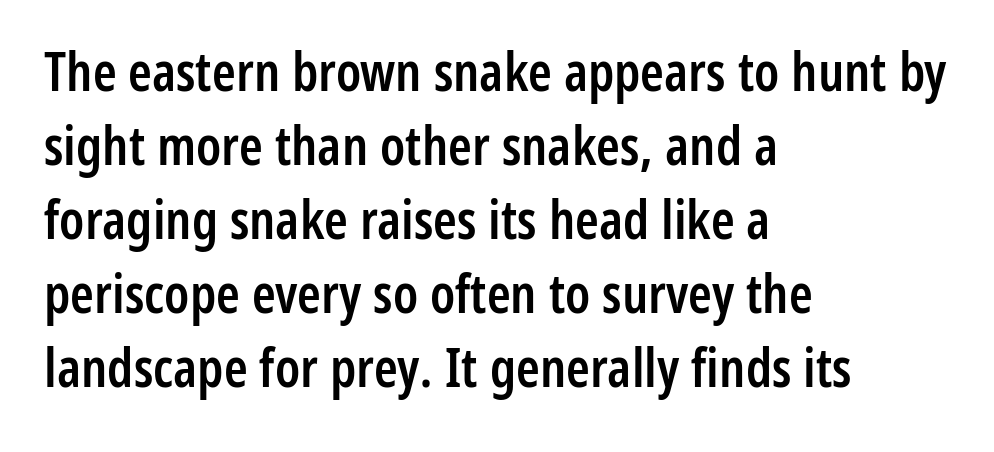
The image shows 54 px semibold, condensed sans-serif type, upright; set left-aligned, normal line spacing (1.37x), normal letter spacing, not underlined; low stroke contrast and a medium x-height.
